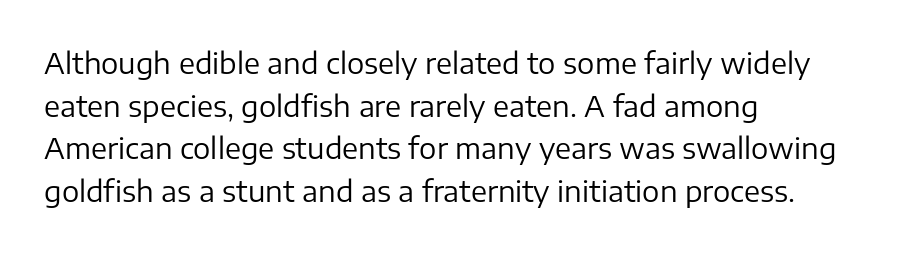
{"serif": "no", "italic": "no", "bold": "no", "weight": "regular", "width": "normal", "stroke_contrast": "low", "x_height": "medium", "monospaced": "no", "underline": "no", "align": "left", "line_spacing": "normal", "line_spacing_ratio": 1.47, "letter_spacing": "normal", "letter_spacing_em": 0.0, "glyph_px": 29}
